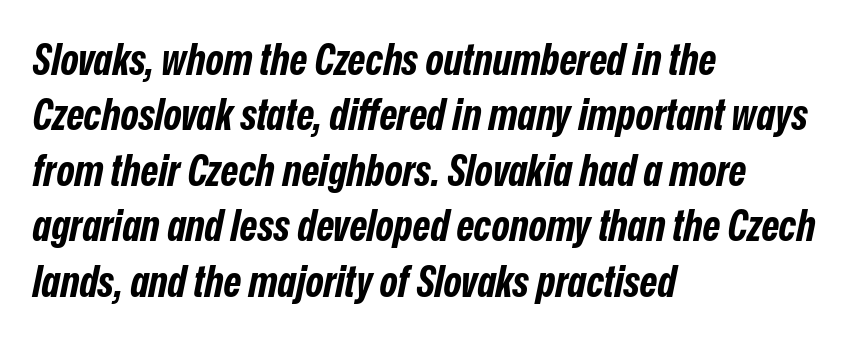
These lines are set flush left with a ragged right edge. The strip under each line holds only bare page. The passage shown stacks its lines at a standard gap. The letters advance in unequal steps, a hallmark of proportional type.
